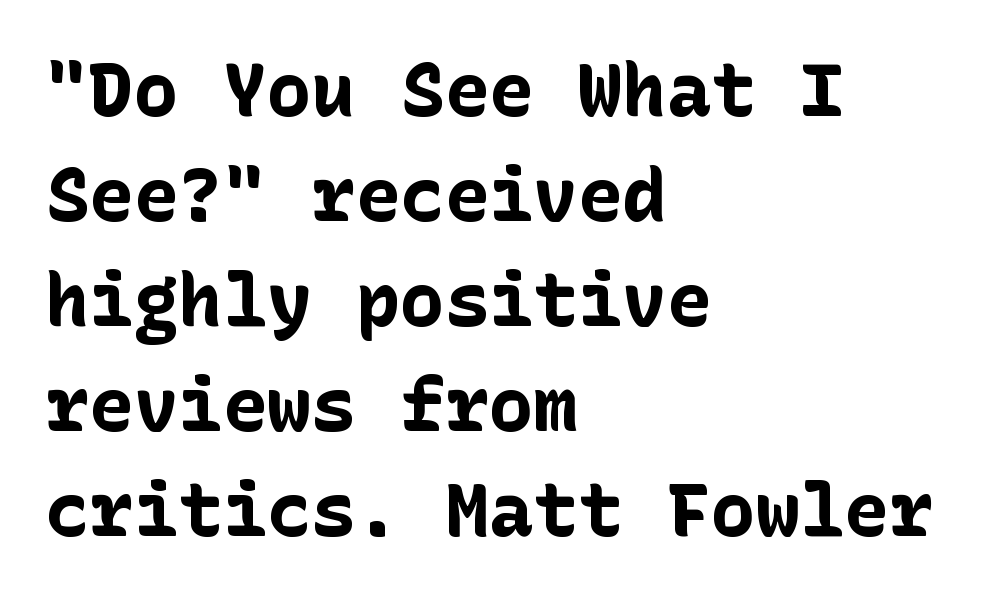
The image shows 74 px bold sans-serif type, upright; set left-aligned, normal line spacing (1.42x), normal letter spacing, not underlined; low stroke contrast and a medium x-height.
